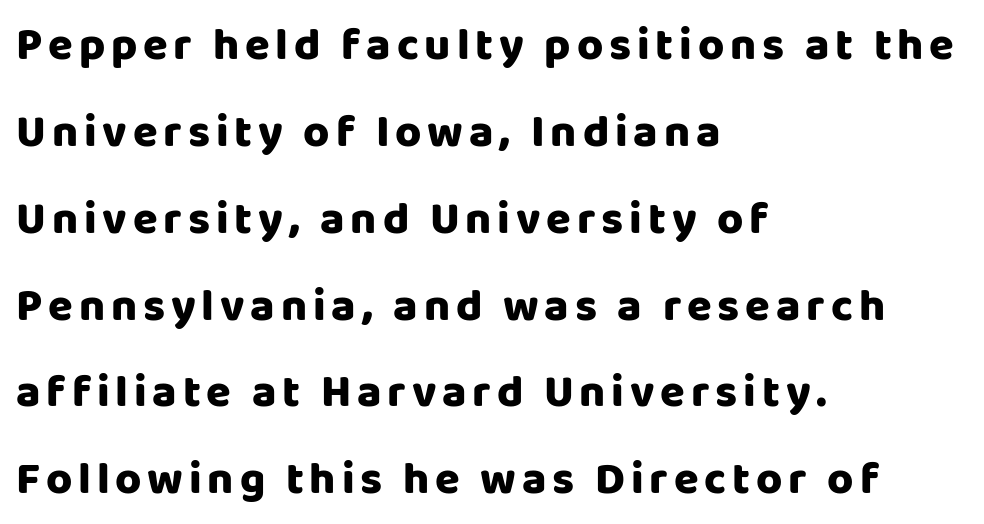
The image shows 45 px sans-serif type, upright; set left-aligned, loose line spacing (1.93x), not underlined; low stroke contrast and a large x-height.
